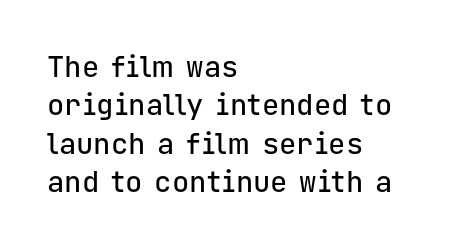
Q: Is the text italic (slanted)? A: No, it is upright.
Q: Is the typeface a serif or a sans-serif typeface? A: Sans-serif.
Q: Is the text underlined? A: No.
Q: How is the paragraph aligned? A: Left-aligned.
Q: Is the spacing between letters normal or unusually wide? A: Normal.
Q: Is the spacing between lines tight, normal or loose? A: Normal.
Q: Width (condensed, normal, or wide)? A: Normal.
Q: Stroke contrast? A: Low.
Q: x-height? A: Medium.
Q: Monospaced? A: Yes.
